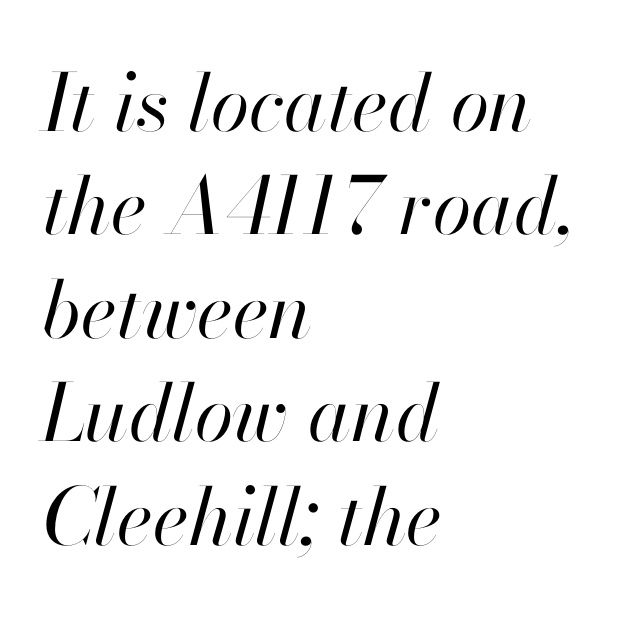
Q: Is the text bold? A: No.
Q: Is the text italic (slanted)? A: Yes, it leans right by about 13 degrees.
Q: Is the text underlined? A: No.
Q: How is the paragraph aligned? A: Left-aligned.
Q: Is the spacing between letters normal or unusually wide? A: Normal.
Q: Is the spacing between lines tight, normal or loose? A: Normal.
Q: Width (condensed, normal, or wide)? A: Normal.
Q: Stroke contrast? A: High.
Q: x-height? A: Small.
Q: Monospaced? A: No.
